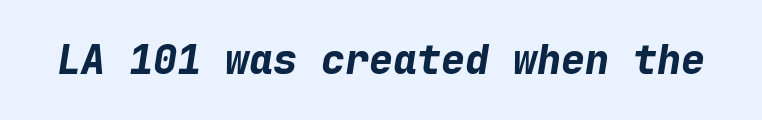
Students, note that the glyphs here touch the page at normal intervals. The string is rendered with underlining switched off. Weight check: bold — yes, fully. Looks like terminal output: every glyph gets an equal slot. The lettering tilts uniformly, giving the passage an italic look.
